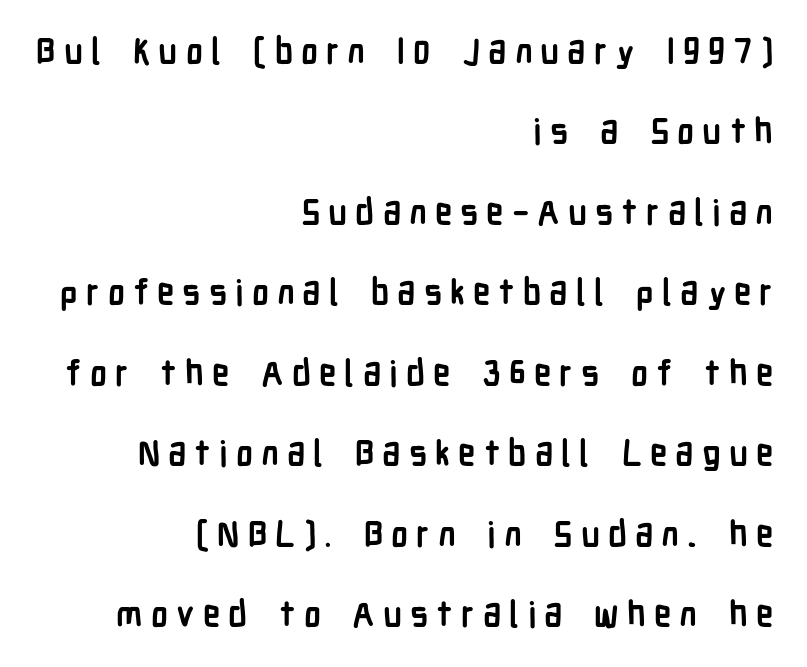
Q: Is the text bold? A: Yes.
Q: Is the text italic (slanted)? A: No, it is upright.
Q: Is the typeface a serif or a sans-serif typeface? A: Sans-serif.
Q: Is the text underlined? A: No.
Q: How is the paragraph aligned? A: Right-aligned.
Q: Is the spacing between letters normal or unusually wide? A: Unusually wide.
Q: Is the spacing between lines tight, normal or loose? A: Loose.
Q: Width (condensed, normal, or wide)? A: Condensed.
Q: Stroke contrast? A: Low.
Q: x-height? A: Medium.
Q: Monospaced? A: No.
